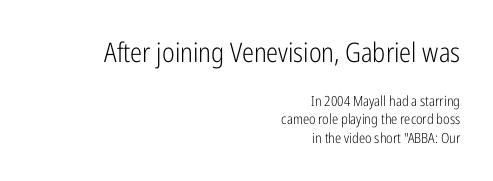
Q: Is the text bold? A: No.
Q: Is the text italic (slanted)? A: No, it is upright.
Q: Is the text underlined? A: No.
Q: How is the paragraph aligned? A: Right-aligned.
Q: Is the spacing between letters normal or unusually wide? A: Normal.
Q: Is the spacing between lines tight, normal or loose? A: Normal.
Q: Which block of text is set in a larger size, the first (top) or the second (bottom)? A: The first (top) one.
